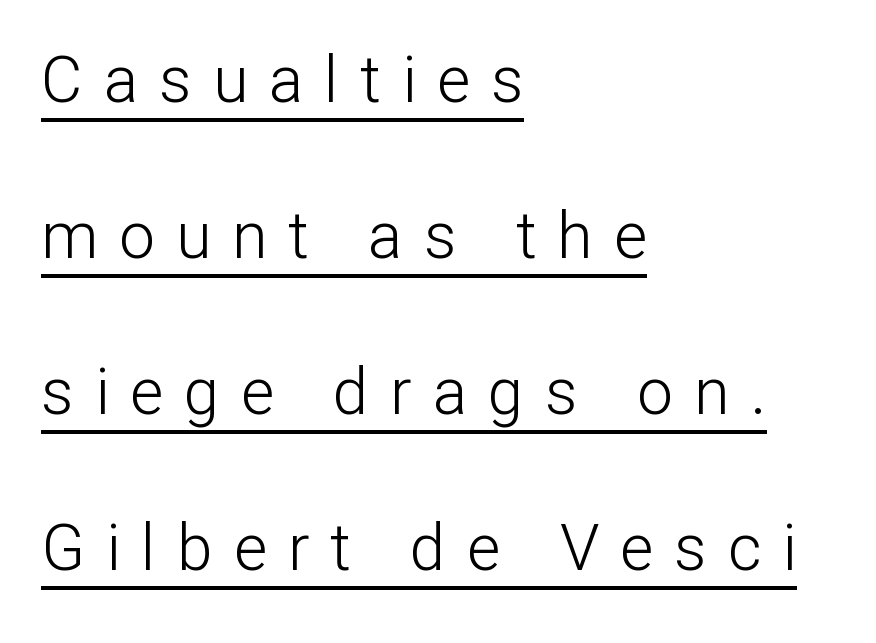
The cut favours lightness, reaching ordinary text weight at its darkest. Letter spacing: wide. The lines in this sample share a left origin and differ only in where they stop. You could not count columns in this text — the font is proportionally spaced. The face used here appears with an underline applied.
